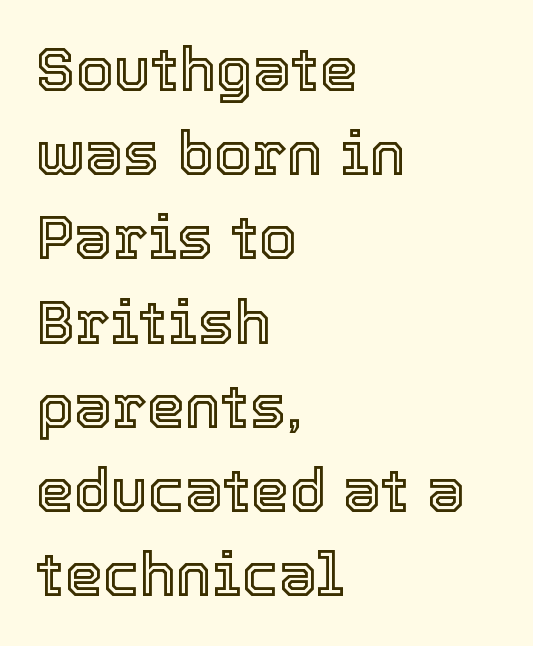
Q: Is the text italic (slanted)? A: No, it is upright.
Q: Is the text underlined? A: No.
Q: How is the paragraph aligned? A: Left-aligned.
Q: Is the spacing between letters normal or unusually wide? A: Normal.
Q: Is the spacing between lines tight, normal or loose? A: Normal.
Q: Width (condensed, normal, or wide)? A: Normal.
Q: x-height? A: Medium.
Q: Monospaced? A: No.
